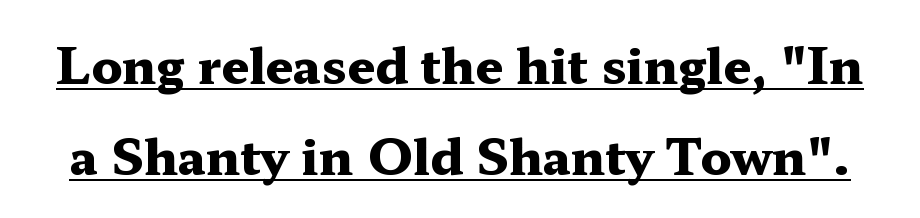
Q: Is the text bold? A: Yes.
Q: Is the text italic (slanted)? A: No, it is upright.
Q: Is the typeface a serif or a sans-serif typeface? A: Serif.
Q: Is the text underlined? A: Yes.
Q: Is the spacing between letters normal or unusually wide? A: Normal.
Q: Width (condensed, normal, or wide)? A: Wide.
Q: Stroke contrast? A: Medium.
Q: x-height? A: Medium.
Q: Monospaced? A: No.
